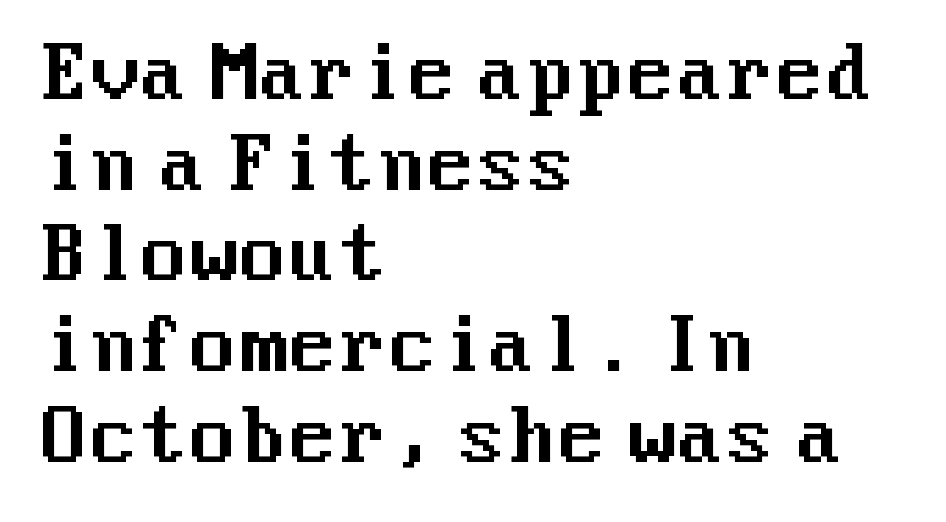
Q: Is the text italic (slanted)? A: No, it is upright.
Q: Is the typeface a serif or a sans-serif typeface? A: Sans-serif.
Q: Is the text underlined? A: No.
Q: How is the paragraph aligned? A: Left-aligned.
Q: Is the spacing between letters normal or unusually wide? A: Normal.
Q: Is the spacing between lines tight, normal or loose? A: Normal.
Q: Width (condensed, normal, or wide)? A: Normal.
Q: Stroke contrast? A: Medium.
Q: x-height? A: Medium.
